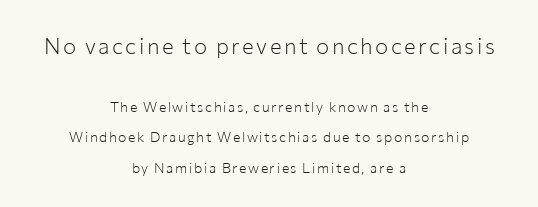
The image shows 22 px text type, upright; set centered, loose line spacing (2.18x), not underlined; the first (top) block is 1.57x larger.
